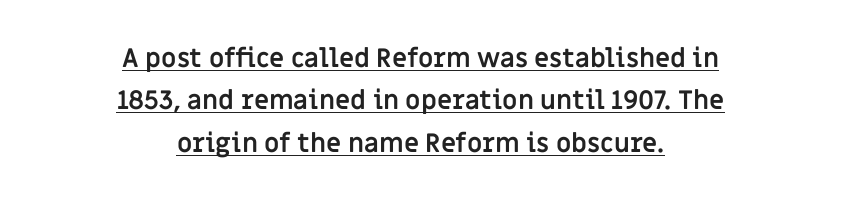
Q: Is the text bold? A: Yes.
Q: Is the text italic (slanted)? A: No, it is upright.
Q: Is the text underlined? A: Yes.
Q: How is the paragraph aligned? A: Centered.
Q: Is the spacing between letters normal or unusually wide? A: Normal.
Q: Is the spacing between lines tight, normal or loose? A: Normal.
